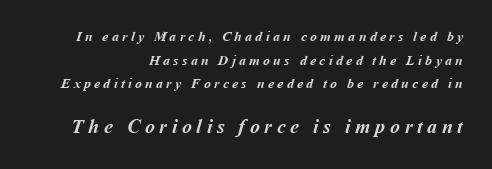
The image shows 20 px bold type; set right-aligned, normal line spacing (1.69x), unusually wide letter spacing (+0.23 em), not underlined; the second (bottom) block is 1.43x larger.
